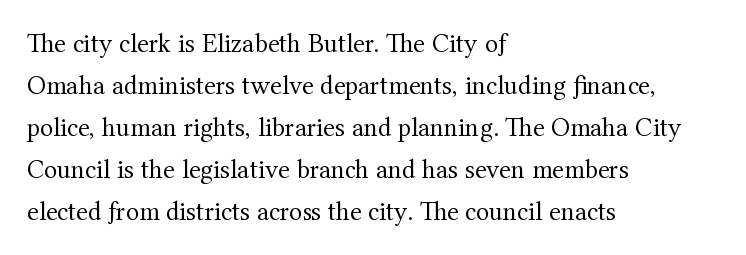
Each new line begins a customary step beneath the previous one. The passage shown is not underscored anywhere. Weight: not bold — regular or lighter. Nope, not italic — everything's standing straight. A classic flush-left, rag-right setting is used for this passage.
